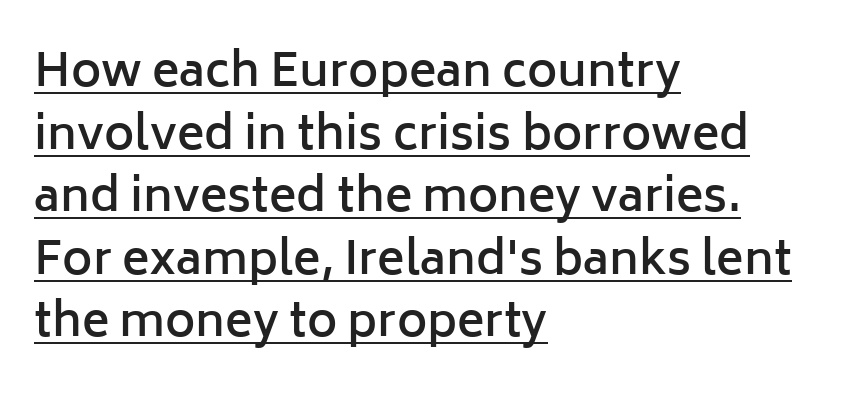
The image shows 46 px semibold sans-serif type, upright; set left-aligned, normal line spacing (1.36x), normal letter spacing, underlined; low stroke contrast and a medium x-height.
